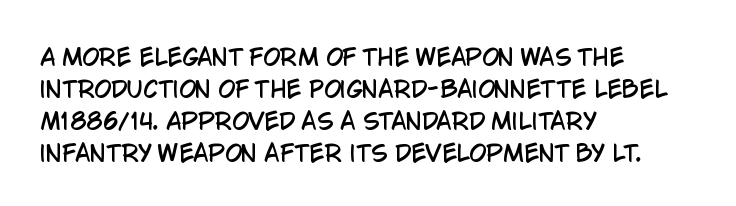
The image shows 22 px text type, upright; set left-aligned, normal line spacing (1.45x), normal letter spacing, not underlined.
